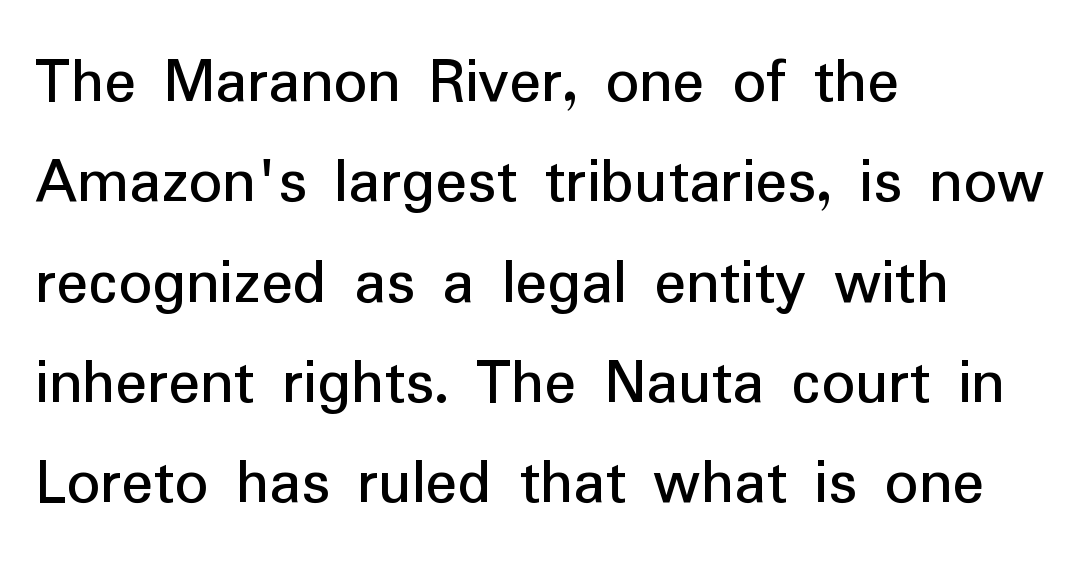
Rule under the text: the space is simply empty. Note the varied advance widths — an 'i' is clearly narrower than an 'm'. The glyphs in this specimen are sans serif. Leftover space on each line is placed entirely after the last word.
